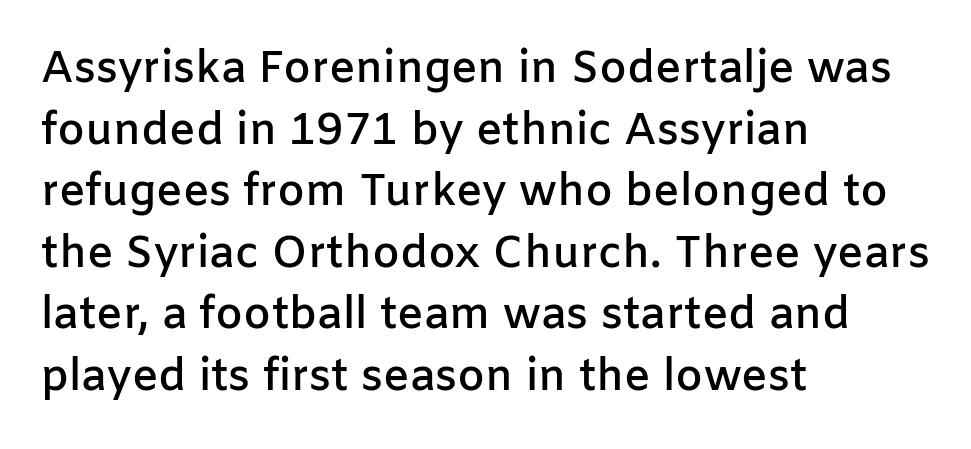
{"serif": "no", "italic": "no", "bold": "semi", "weight": "semibold", "width": "normal", "stroke_contrast": "low", "x_height": "medium", "monospaced": "no", "underline": "no", "align": "left", "line_spacing": "normal", "line_spacing_ratio": 1.4, "letter_spacing": "normal", "letter_spacing_em": 0.0, "glyph_px": 44}
